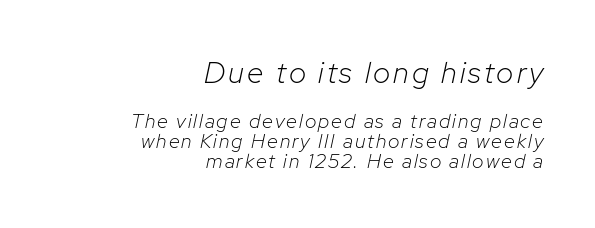
{"italic": "yes", "lean": "right", "slant_degrees": 12, "bold": "no", "weight": "light", "width": "normal", "stroke_contrast": "low", "x_height": "medium", "monospaced": "no", "underline": "no", "align": "right", "line_spacing": "tight", "line_spacing_ratio": 1.02, "larger_block": "first", "size_ratio": 1.5, "glyph_px": 30}
